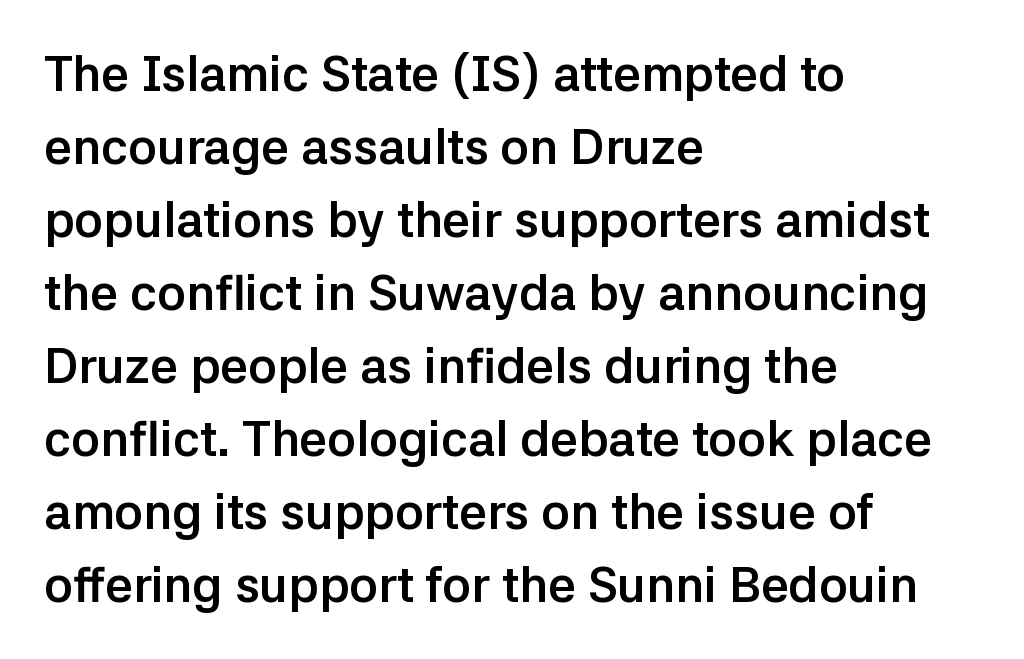
The image shows 49 px semibold sans-serif type, upright; set left-aligned, normal line spacing (1.49x), normal letter spacing, not underlined; low stroke contrast and a medium x-height.
